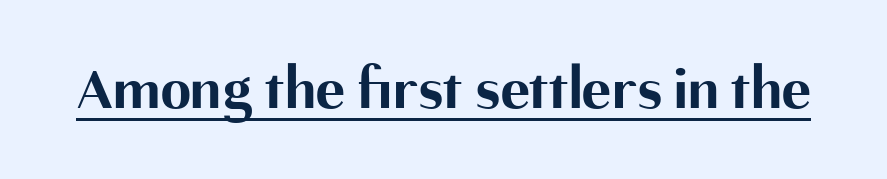
The image shows 61 px bold sans-serif type, upright; set normal letter spacing, underlined; medium stroke contrast and a medium x-height.
